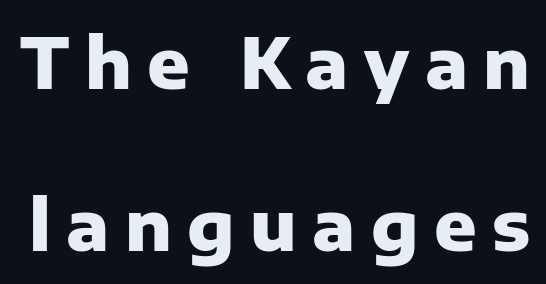
{"serif": "no", "italic": "no", "bold": "yes", "weight": "heavy", "width": "normal", "stroke_contrast": "low", "x_height": "medium", "monospaced": "no", "underline": "no", "line_spacing": "loose", "line_spacing_ratio": 2.32, "letter_spacing": "wide", "letter_spacing_em": 0.22, "glyph_px": 70}
